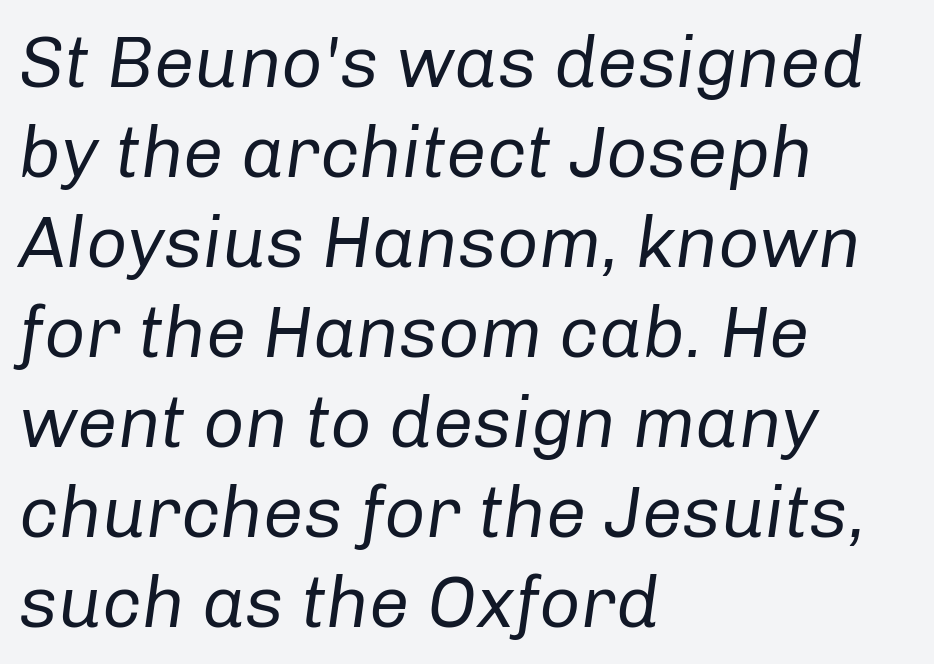
The image shows 72 px regular-weight type, italic (leaning right); set left-aligned, normal line spacing (1.25x), normal letter spacing, not underlined; low stroke contrast and a medium x-height.
